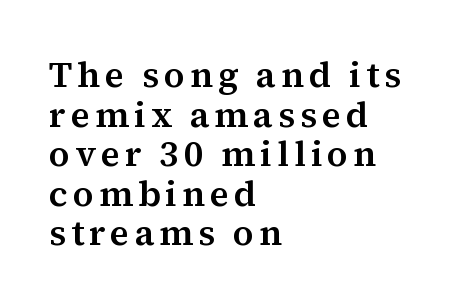
The image shows 36 px serif type, upright; set left-aligned, tight line spacing (1.1x), not underlined; medium stroke contrast and a medium x-height.
